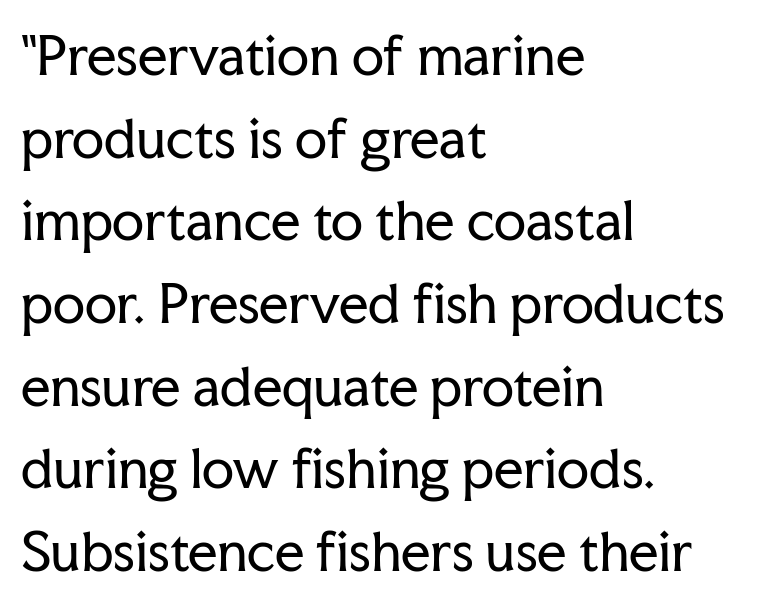
The image shows 52 px regular-weight serif type, upright; set left-aligned, normal line spacing (1.59x), normal letter spacing, not underlined; low stroke contrast and a medium x-height.
